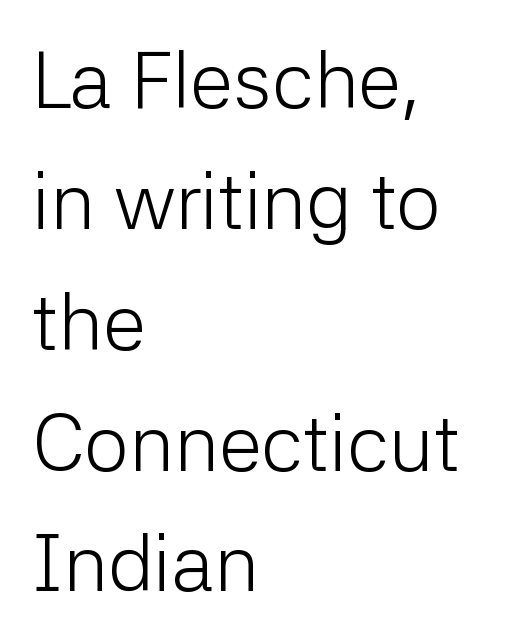
{"serif": "no", "italic": "no", "bold": "no", "weight": "light", "width": "normal", "stroke_contrast": "low", "x_height": "medium", "monospaced": "no", "underline": "no", "align": "left", "line_spacing": "normal", "line_spacing_ratio": 1.53, "letter_spacing": "normal", "letter_spacing_em": 0.0, "glyph_px": 79}
